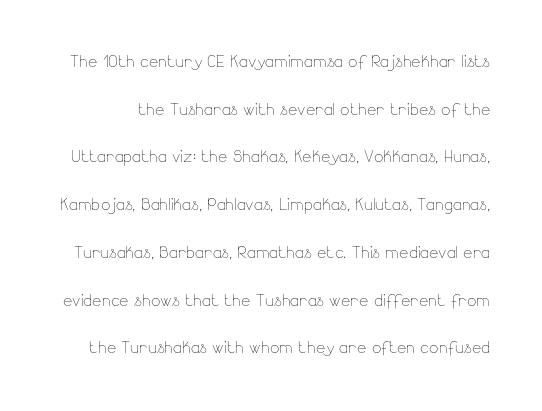
The image shows 22 px text type, upright; set loose line spacing (2.17x), normal letter spacing, not underlined.
